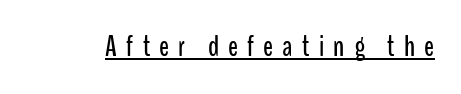
{"serif": "no", "italic": "no", "width": "condensed", "stroke_contrast": "low", "x_height": "medium", "monospaced": "no", "underline": "yes", "letter_spacing": "wide", "letter_spacing_em": 0.32, "glyph_px": 29}
